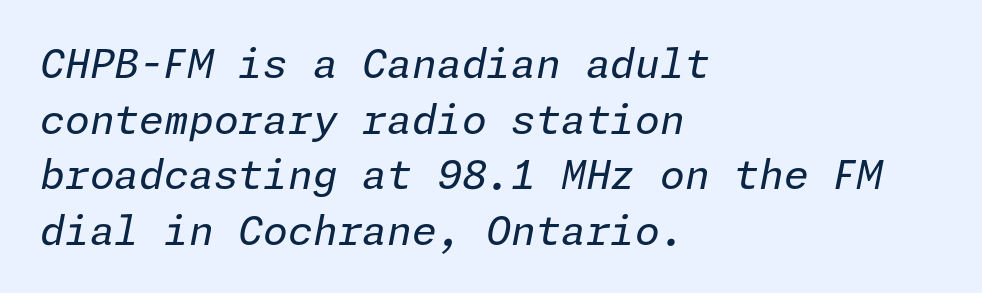
The typography opts for an oblique posture over an upright one. Evenly set lines give the paragraph a standard silhouette. Unbolded letterforms with no extra heft. The paragraph has a hard left edge and a soft right edge. Compared with typical body copy, the letter spacing here is the same. The zone under the glyphs is completely vacant.
